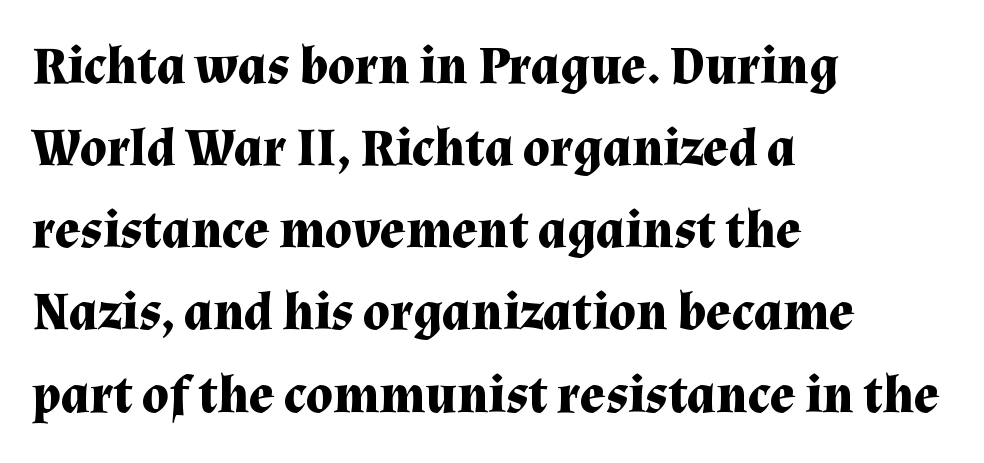
Q: Is the text bold? A: Yes.
Q: Is the text italic (slanted)? A: No, it is upright.
Q: Is the typeface a serif or a sans-serif typeface? A: Serif.
Q: Is the text underlined? A: No.
Q: How is the paragraph aligned? A: Left-aligned.
Q: Is the spacing between letters normal or unusually wide? A: Normal.
Q: Is the spacing between lines tight, normal or loose? A: Normal.
Q: Width (condensed, normal, or wide)? A: Normal.
Q: Stroke contrast? A: Medium.
Q: x-height? A: Medium.
Q: Monospaced? A: No.
